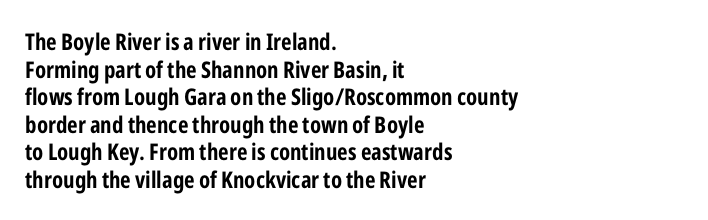
Q: Is the text bold? A: Yes.
Q: Is the text italic (slanted)? A: No, it is upright.
Q: Is the text underlined? A: No.
Q: How is the paragraph aligned? A: Left-aligned.
Q: Is the spacing between letters normal or unusually wide? A: Normal.
